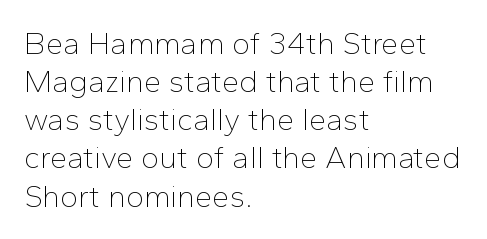
{"serif": "no", "italic": "no", "bold": "no", "weight": "thin", "width": "normal", "stroke_contrast": "low", "x_height": "medium", "monospaced": "no", "underline": "no", "align": "left", "line_spacing_ratio": 1.23, "letter_spacing": "normal", "letter_spacing_em": 0.0, "glyph_px": 31}
